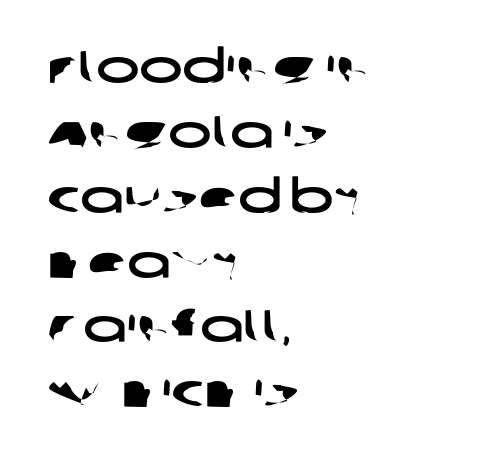
{"serif": "no", "width": "wide", "stroke_contrast": "low", "x_height": "large", "monospaced": "no", "underline": "no", "align": "left", "line_spacing": "normal", "line_spacing_ratio": 1.41, "letter_spacing": "normal", "letter_spacing_em": 0.0, "glyph_px": 46}
